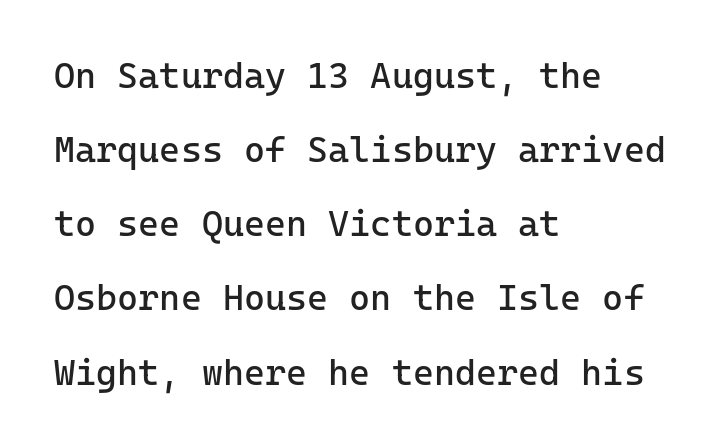
Q: Is the text bold? A: No.
Q: Is the text italic (slanted)? A: No, it is upright.
Q: Is the typeface a serif or a sans-serif typeface? A: Sans-serif.
Q: Is the text underlined? A: No.
Q: How is the paragraph aligned? A: Left-aligned.
Q: Is the spacing between letters normal or unusually wide? A: Normal.
Q: Is the spacing between lines tight, normal or loose? A: Loose.
Q: Width (condensed, normal, or wide)? A: Normal.
Q: Stroke contrast? A: Low.
Q: x-height? A: Medium.
Q: Monospaced? A: Yes.
